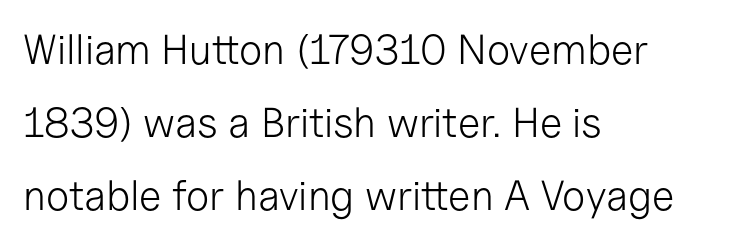
The image shows 42 px light sans-serif type, upright; set left-aligned, line spacing 1.74x, normal letter spacing, not underlined; low stroke contrast and a medium x-height.
